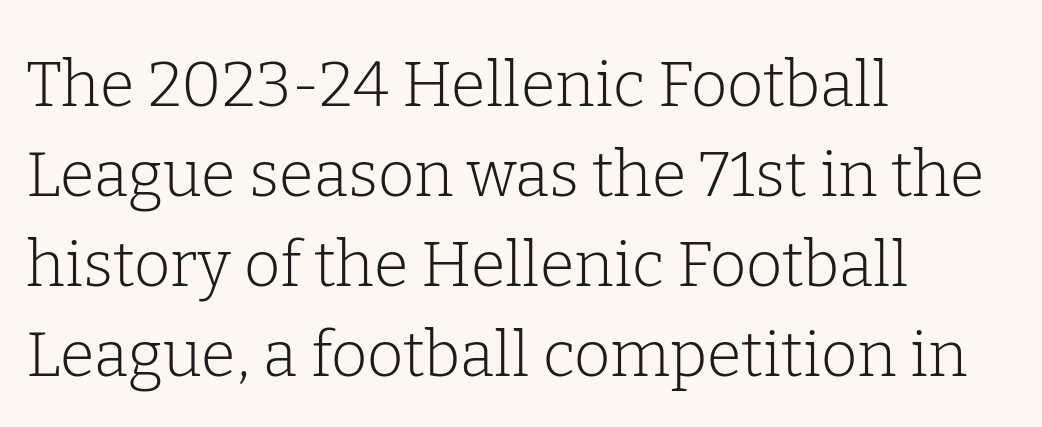
The image shows 63 px light serif type, upright; set left-aligned, normal line spacing (1.43x), normal letter spacing, not underlined; low stroke contrast and a medium x-height.
